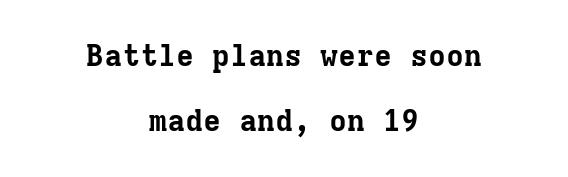
Q: Is the text bold? A: Yes.
Q: Is the text italic (slanted)? A: No, it is upright.
Q: Is the typeface a serif or a sans-serif typeface? A: Serif.
Q: Is the text underlined? A: No.
Q: How is the paragraph aligned? A: Centered.
Q: Is the spacing between letters normal or unusually wide? A: Normal.
Q: Is the spacing between lines tight, normal or loose? A: Loose.
Q: Width (condensed, normal, or wide)? A: Normal.
Q: Stroke contrast? A: Low.
Q: x-height? A: Medium.
Q: Monospaced? A: Yes.
